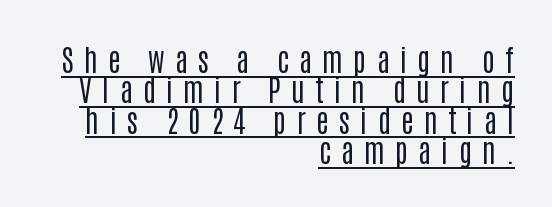
{"serif": "no", "italic": "no", "bold": "no", "weight": "regular", "width": "condensed", "stroke_contrast": "low", "x_height": "large", "monospaced": "no", "underline": "yes", "align": "right", "line_spacing": "tight", "line_spacing_ratio": 1.01, "letter_spacing": "wide", "letter_spacing_em": 0.34, "glyph_px": 30}
